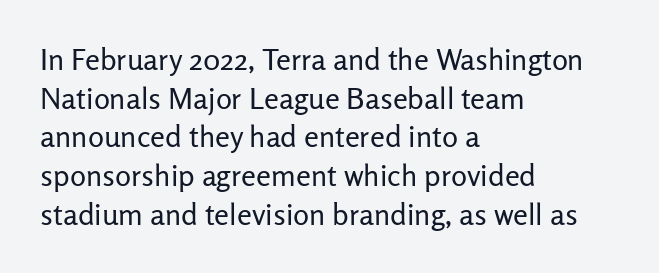
{"serif": "no", "italic": "no", "bold": "no", "weight": "regular", "width": "normal", "stroke_contrast": "low", "x_height": "medium", "monospaced": "no", "underline": "no", "align": "left", "line_spacing": "normal", "line_spacing_ratio": 1.29, "letter_spacing": "normal", "letter_spacing_em": 0.0, "glyph_px": 30}
